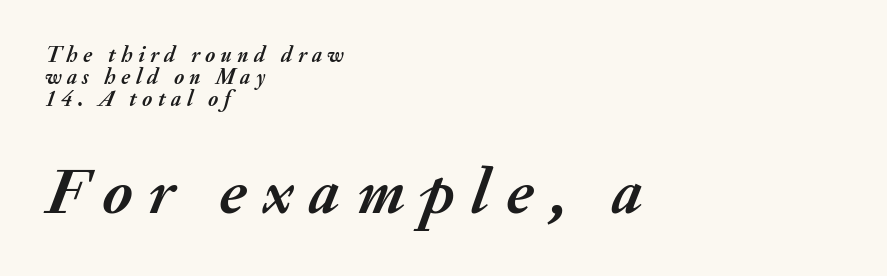
The image shows 66 px semibold type, italic (leaning right); set left-aligned, tight line spacing (0.99x), unusually wide letter spacing (+0.25 em), not underlined; the second (bottom) block is 3.0x larger; medium stroke contrast and a small x-height.
